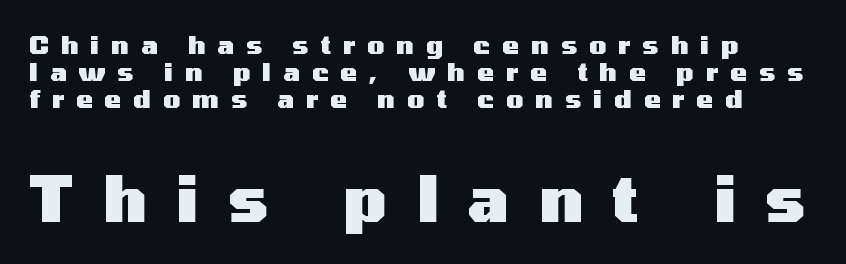
Ascenders rise straight up at ninety degrees. How would I describe the line gaps? Narrow and economical. Scale increases going downward across the two blocks. A typesetter would call this heavily tracked-out type. Each letter keeps its own natural width here, so spacing adapts to shape.
